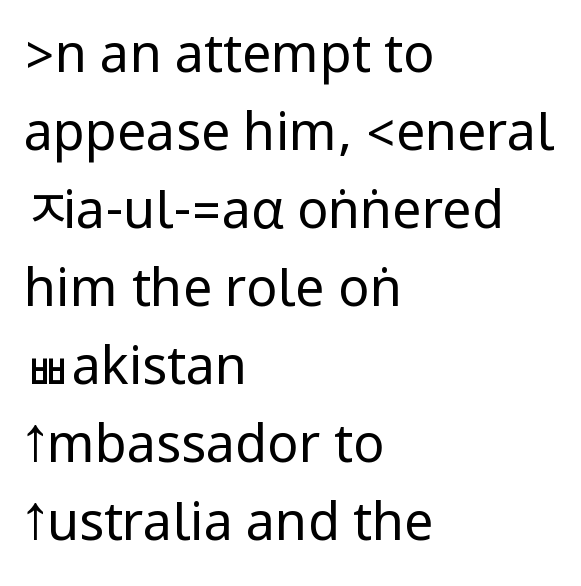
Q: Is the text bold? A: No.
Q: Is the text italic (slanted)? A: No, it is upright.
Q: Is the typeface a serif or a sans-serif typeface? A: Sans-serif.
Q: Is the text underlined? A: No.
Q: How is the paragraph aligned? A: Left-aligned.
Q: Is the spacing between letters normal or unusually wide? A: Normal.
Q: Is the spacing between lines tight, normal or loose? A: Normal.
Q: Width (condensed, normal, or wide)? A: Condensed.
Q: Stroke contrast? A: Low.
